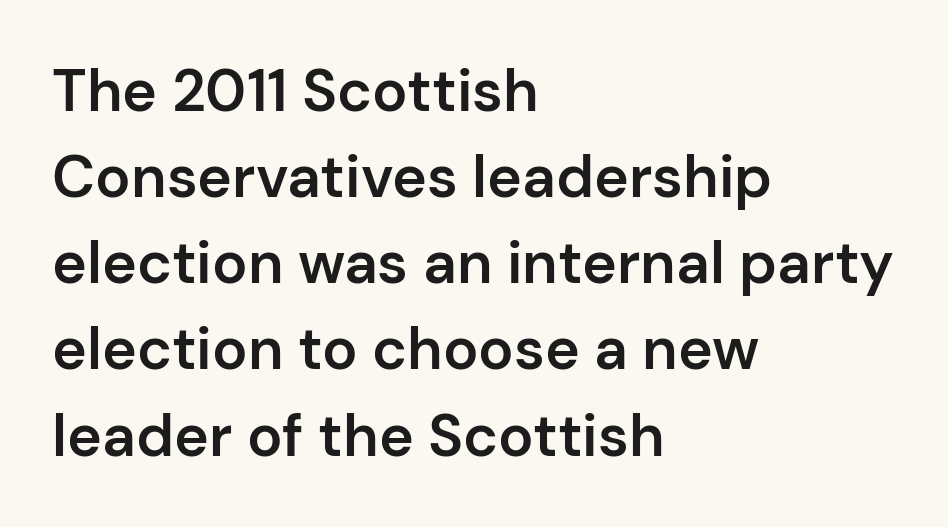
Q: Is the text bold? A: Semi-bold.
Q: Is the text italic (slanted)? A: No, it is upright.
Q: Is the typeface a serif or a sans-serif typeface? A: Sans-serif.
Q: Is the text underlined? A: No.
Q: How is the paragraph aligned? A: Left-aligned.
Q: Is the spacing between letters normal or unusually wide? A: Normal.
Q: Is the spacing between lines tight, normal or loose? A: Normal.
Q: Width (condensed, normal, or wide)? A: Normal.
Q: Stroke contrast? A: Low.
Q: x-height? A: Medium.
Q: Monospaced? A: No.
